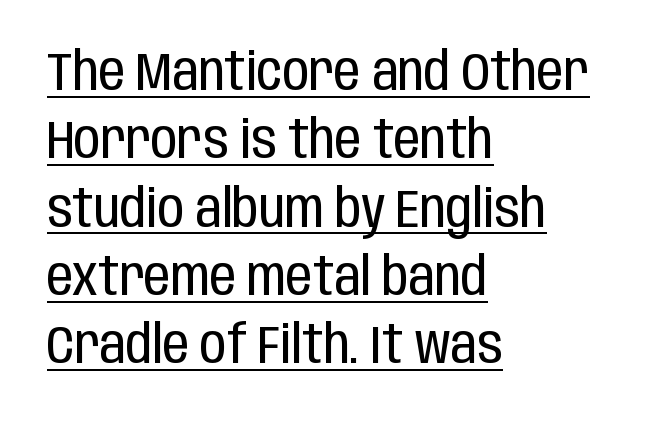
Q: Is the text bold? A: No.
Q: Is the text italic (slanted)? A: No, it is upright.
Q: Is the typeface a serif or a sans-serif typeface? A: Sans-serif.
Q: Is the text underlined? A: Yes.
Q: How is the paragraph aligned? A: Left-aligned.
Q: Is the spacing between letters normal or unusually wide? A: Normal.
Q: Is the spacing between lines tight, normal or loose? A: Normal.
Q: Width (condensed, normal, or wide)? A: Condensed.
Q: Stroke contrast? A: Low.
Q: x-height? A: Large.
Q: Monospaced? A: No.
